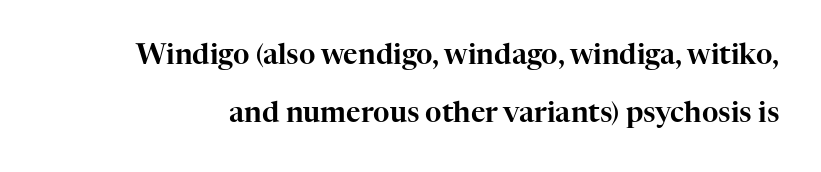
{"serif": "yes", "italic": "no", "width": "normal", "stroke_contrast": "high", "x_height": "medium", "monospaced": "no", "underline": "no", "line_spacing": "loose", "line_spacing_ratio": 2.08, "letter_spacing": "normal", "letter_spacing_em": 0.0, "glyph_px": 28}
